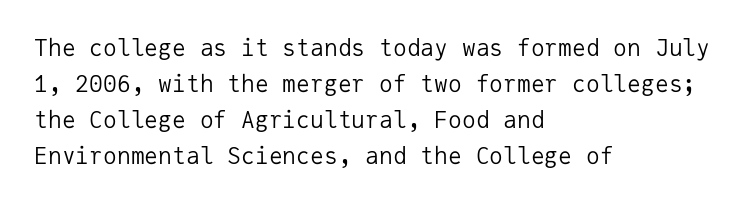
Q: Is the text bold? A: No.
Q: Is the text italic (slanted)? A: No, it is upright.
Q: Is the text underlined? A: No.
Q: How is the paragraph aligned? A: Left-aligned.
Q: Is the spacing between letters normal or unusually wide? A: Normal.
Q: Is the spacing between lines tight, normal or loose? A: Normal.
